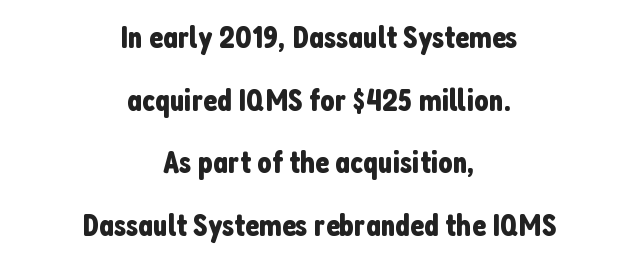
{"serif": "no", "italic": "no", "width": "condensed", "stroke_contrast": "low", "x_height": "medium", "monospaced": "no", "underline": "no", "align": "center", "line_spacing": "loose", "line_spacing_ratio": 1.96, "letter_spacing": "normal", "letter_spacing_em": 0.0, "glyph_px": 32}
